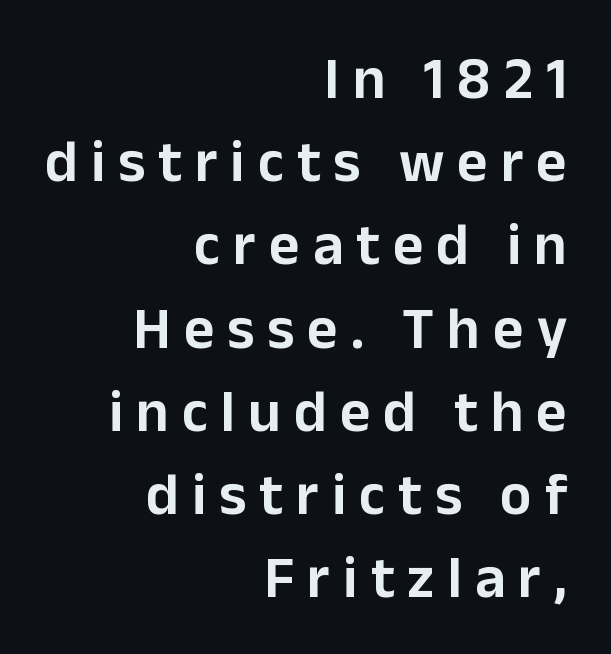
{"serif": "no", "italic": "no", "width": "normal", "stroke_contrast": "low", "x_height": "medium", "monospaced": "no", "underline": "no", "align": "right", "line_spacing": "normal", "line_spacing_ratio": 1.41, "letter_spacing": "wide", "letter_spacing_em": 0.22, "glyph_px": 59}
